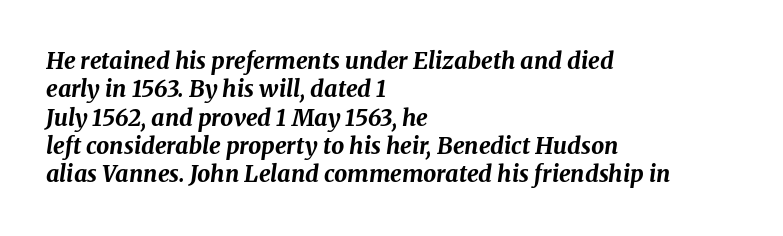
The image shows 23 px bold type, italic (leaning right); set left-aligned, line spacing 1.23x, normal letter spacing, not underlined.
